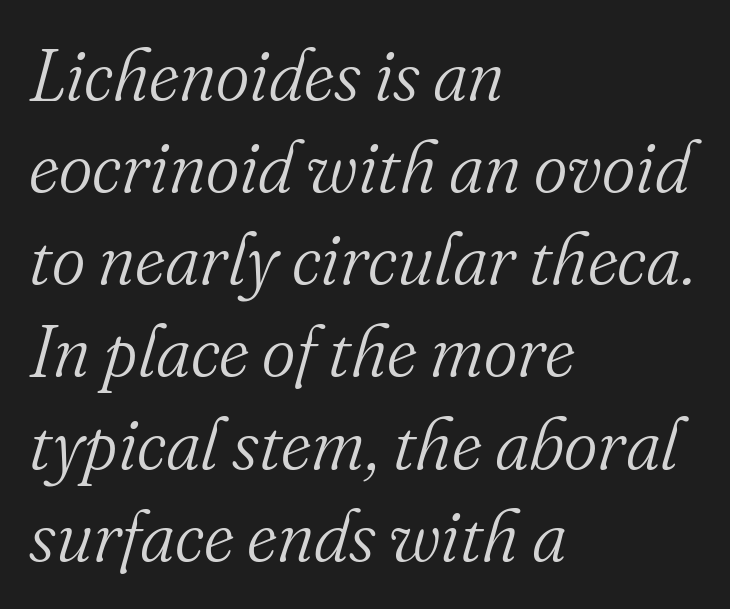
The image shows 72 px light serif type, italic (leaning right); set left-aligned, normal line spacing (1.28x), normal letter spacing, not underlined; medium stroke contrast and a small x-height.
